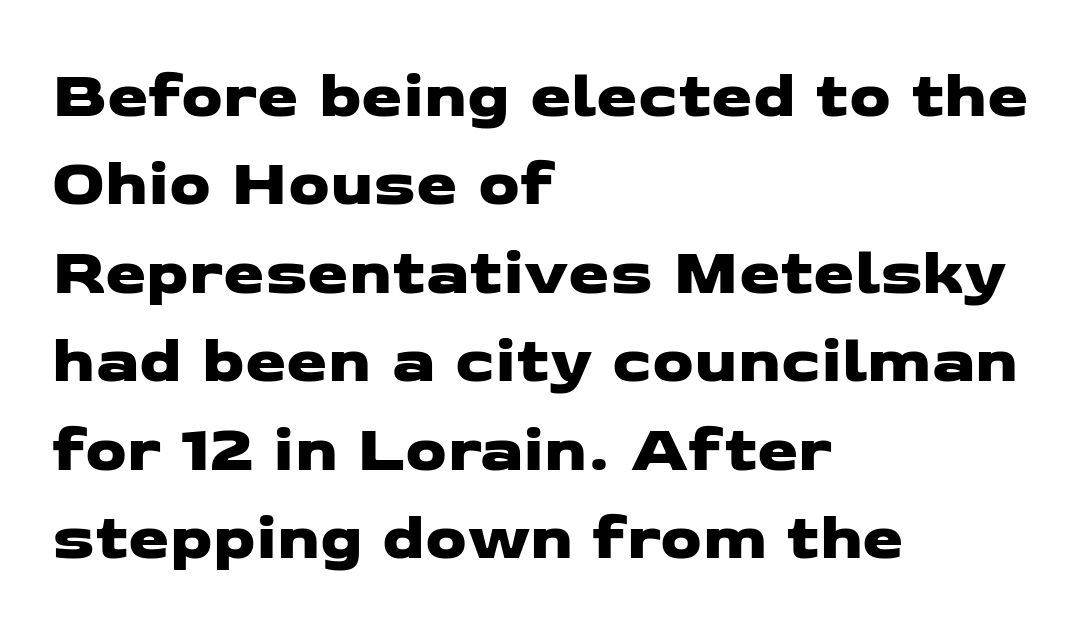
Q: Is the typeface a serif or a sans-serif typeface? A: Sans-serif.
Q: Is the text underlined? A: No.
Q: How is the paragraph aligned? A: Left-aligned.
Q: Is the spacing between letters normal or unusually wide? A: Normal.
Q: Is the spacing between lines tight, normal or loose? A: Normal.
Q: Width (condensed, normal, or wide)? A: Wide.
Q: Stroke contrast? A: Low.
Q: x-height? A: Medium.
Q: Monospaced? A: No.
